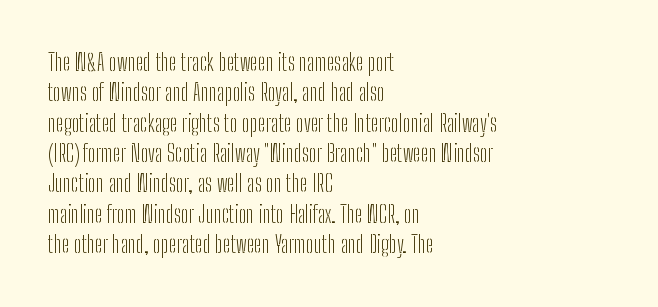
Q: Is the text bold? A: No.
Q: Is the text italic (slanted)? A: No, it is upright.
Q: Is the text underlined? A: No.
Q: How is the paragraph aligned? A: Left-aligned.
Q: Is the spacing between letters normal or unusually wide? A: Normal.
Q: Is the spacing between lines tight, normal or loose? A: Normal.
